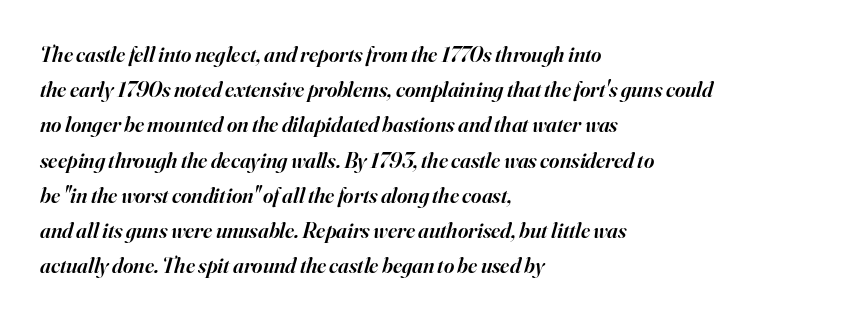
Underline: absent. Stroke thickness is moderately raised; the sample reads as semibold. Quick note: italic. Honestly, the row spacing looks completely unremarkable. Does the copy run flush right? No — it runs flush left.
